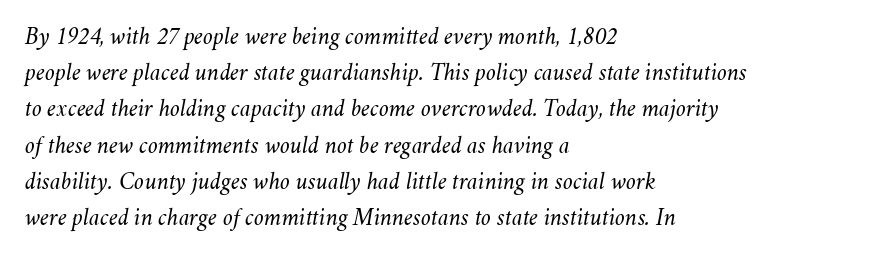
Q: Is the text bold? A: No.
Q: Is the text italic (slanted)? A: Yes, it leans right by about 11 degrees.
Q: Is the text underlined? A: No.
Q: How is the paragraph aligned? A: Left-aligned.
Q: Is the spacing between letters normal or unusually wide? A: Normal.
Q: Is the spacing between lines tight, normal or loose? A: Normal.
